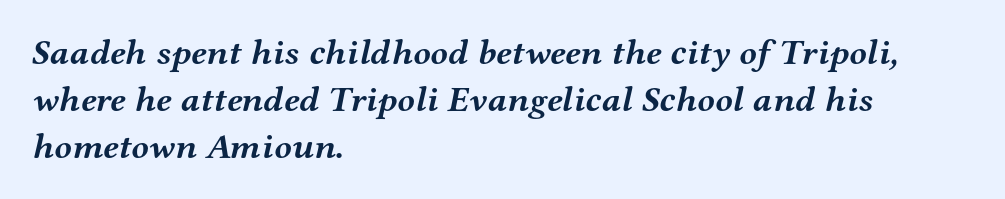
The image shows 36 px semibold, wide serif type, italic (leaning right); set left-aligned, normal line spacing (1.31x), normal letter spacing, not underlined; medium stroke contrast and a medium x-height.
